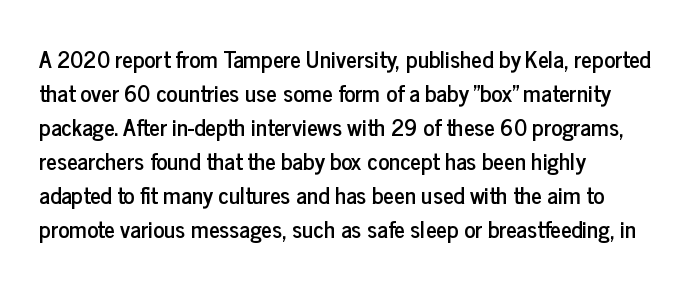
The image shows 23 px text type, upright; set left-aligned, normal line spacing (1.48x), normal letter spacing, not underlined.
